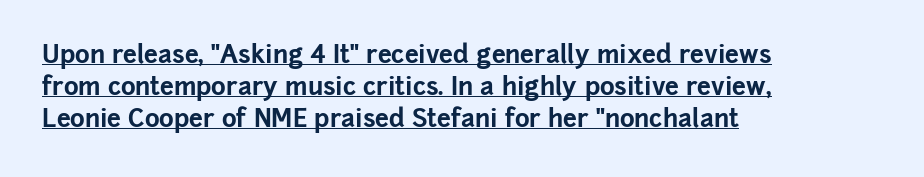
In CSS terms this would be text-align: left. Whoever set this chose a conventional vertical rhythm. The letters stand upright; this is a roman face. The tracking reads as untouched default to a designer's eye. The lettering is marked with a stroke running underneath it. The typesetting leans heavy: a genuine bold.
